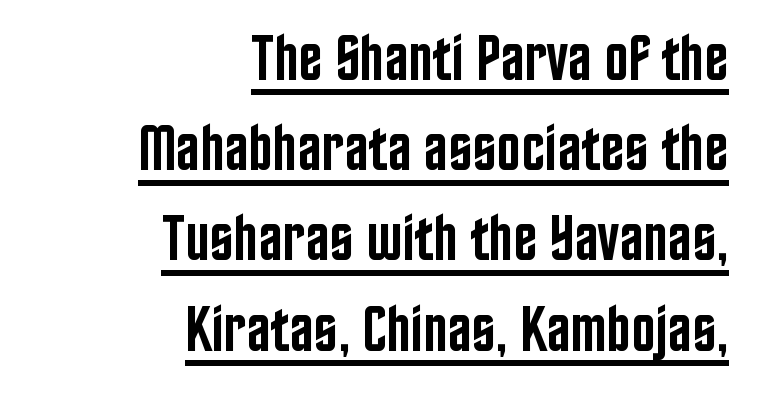
A continuous stroke trails under the words, as in a hyperlink. Students, note that the glyphs here touch the page at normal intervals. A typesetter would call this proportional, since set widths differ per character. This rendering employs a face without finishing strokes, i.e., a sans-serif. If you drew a line through each stem, it would be perfectly vertical. The passage shown is semibold, sitting just below true bold.
